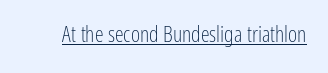
Q: Is the text bold? A: No.
Q: Is the text italic (slanted)? A: No, it is upright.
Q: Is the text underlined? A: Yes.
Q: Is the spacing between letters normal or unusually wide? A: Normal.
